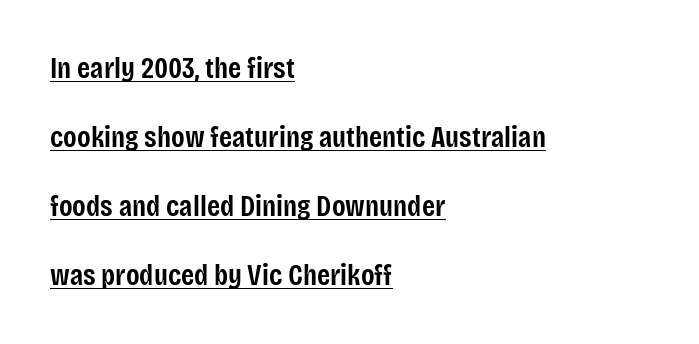
The image shows 30 px semibold, condensed sans-serif type, upright; set left-aligned, loose line spacing (2.3x), normal letter spacing, underlined; low stroke contrast and a large x-height.
